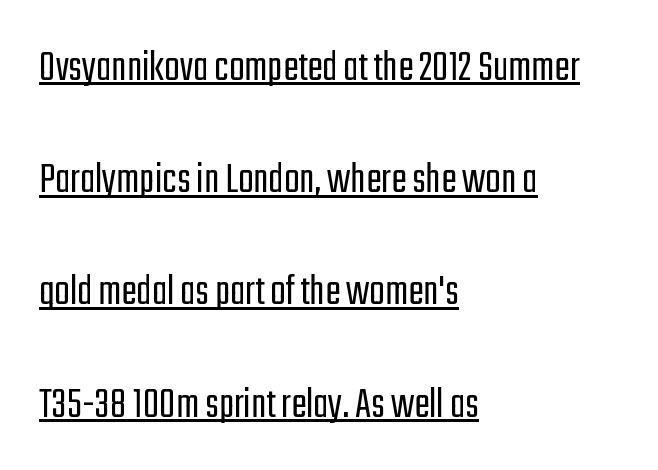
Q: Is the text bold? A: No.
Q: Is the text italic (slanted)? A: No, it is upright.
Q: Is the typeface a serif or a sans-serif typeface? A: Sans-serif.
Q: Is the text underlined? A: Yes.
Q: How is the paragraph aligned? A: Left-aligned.
Q: Is the spacing between letters normal or unusually wide? A: Normal.
Q: Is the spacing between lines tight, normal or loose? A: Loose.
Q: Width (condensed, normal, or wide)? A: Condensed.
Q: Stroke contrast? A: Low.
Q: x-height? A: Medium.
Q: Monospaced? A: No.
